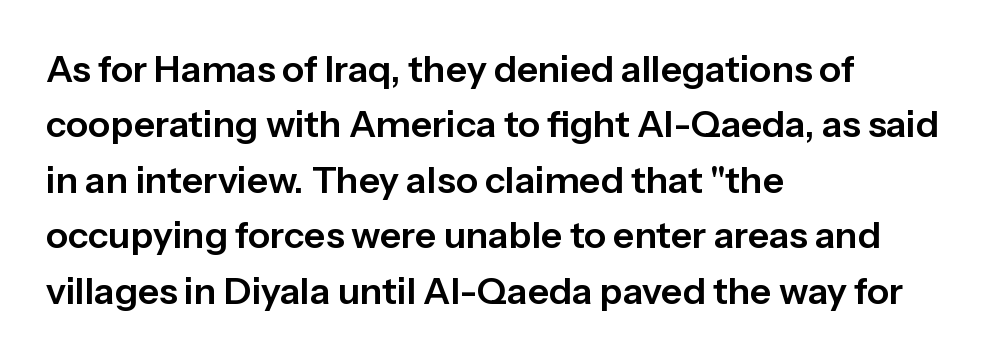
The image shows 37 px sans-serif type, upright; set left-aligned, normal line spacing (1.5x), normal letter spacing, not underlined; low stroke contrast and a medium x-height.
